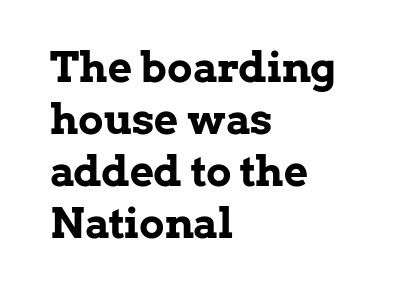
The image shows 42 px bold serif type, upright; set left-aligned, line spacing 1.24x, normal letter spacing, not underlined; low stroke contrast and a medium x-height.
